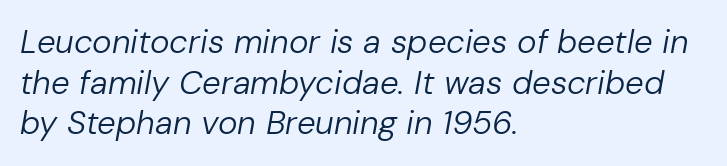
Q: Is the text bold? A: No.
Q: Is the text italic (slanted)? A: Yes, it leans right by about 10 degrees.
Q: Is the text underlined? A: No.
Q: How is the paragraph aligned? A: Left-aligned.
Q: Is the spacing between letters normal or unusually wide? A: Normal.
Q: Width (condensed, normal, or wide)? A: Normal.
Q: Stroke contrast? A: Low.
Q: x-height? A: Medium.
Q: Monospaced? A: No.
